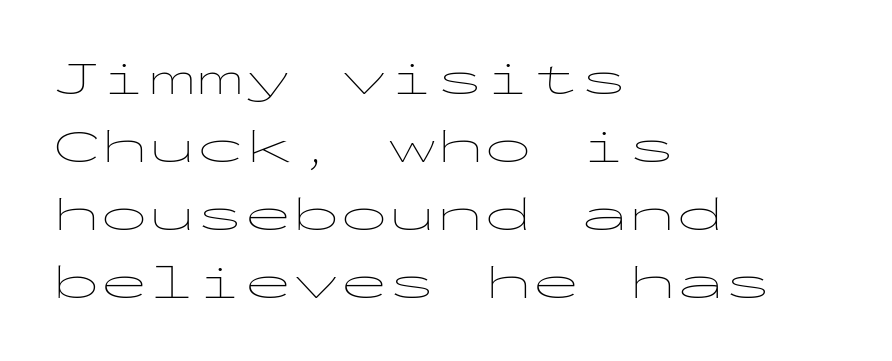
The image shows 48 px thin, wide sans-serif type, upright, monospaced; set left-aligned, normal line spacing (1.42x), normal letter spacing, not underlined; low stroke contrast and a medium x-height.
